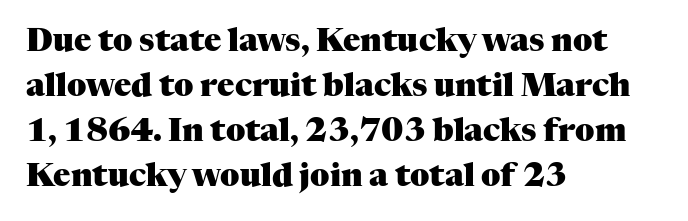
Normally led — the rows are evenly, conventionally spaced. It's the straight-up-and-down kind of type. The type is set solid horizontally, with unmodified tracking. You could not count columns in this text — the font is proportionally spaced.
